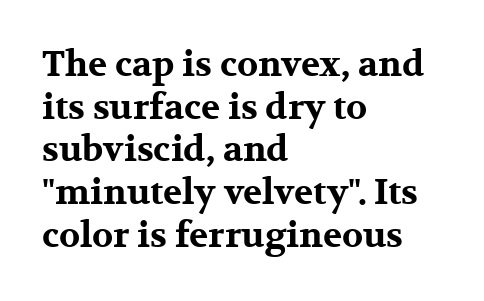
Q: Is the text bold? A: Yes.
Q: Is the text italic (slanted)? A: No, it is upright.
Q: Is the typeface a serif or a sans-serif typeface? A: Serif.
Q: Is the text underlined? A: No.
Q: How is the paragraph aligned? A: Left-aligned.
Q: Is the spacing between letters normal or unusually wide? A: Normal.
Q: Width (condensed, normal, or wide)? A: Wide.
Q: Stroke contrast? A: Medium.
Q: x-height? A: Medium.
Q: Monospaced? A: No.
